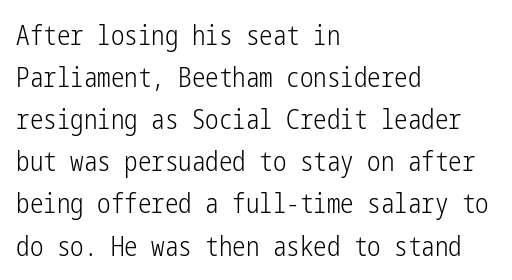
Q: Is the text bold? A: No.
Q: Is the text italic (slanted)? A: No, it is upright.
Q: Is the text underlined? A: No.
Q: How is the paragraph aligned? A: Left-aligned.
Q: Is the spacing between letters normal or unusually wide? A: Normal.
Q: Is the spacing between lines tight, normal or loose? A: Normal.
